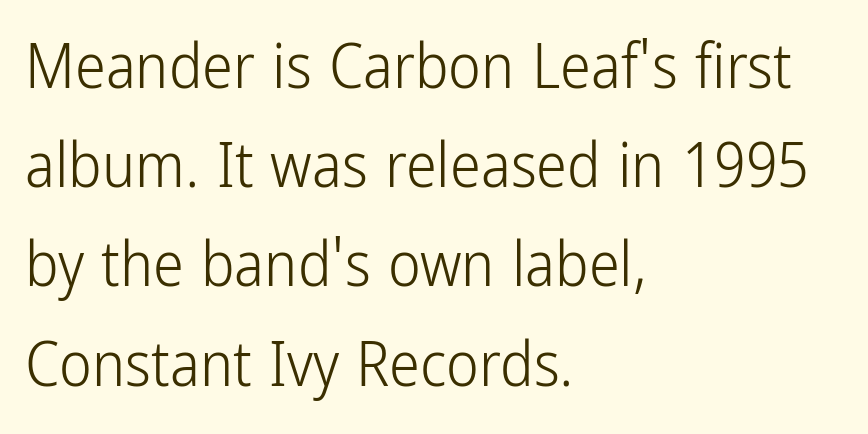
If you drew a line through each stem, it would be perfectly vertical. Stroke thickness stays within the range of a standard reading face or lighter. Short note: letters normally spaced. Layout note: lines flush left.
